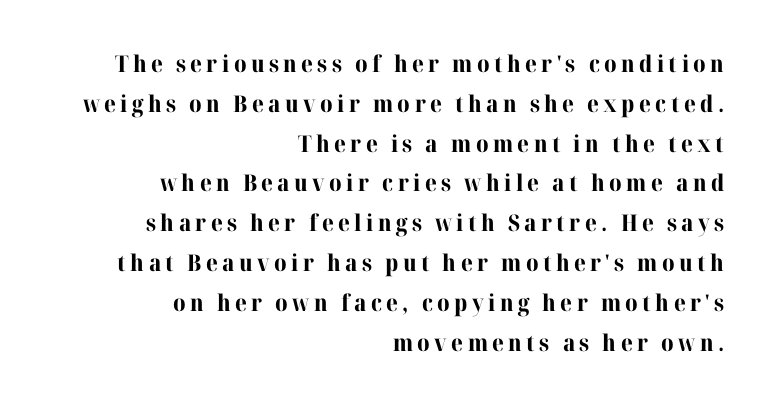
Reading down the block, your eye finds every line finishing at a fixed right position. Plenty of ink on the page — the face is bold. The typography opts for an upright posture over an oblique one. Quick note: underline off.
